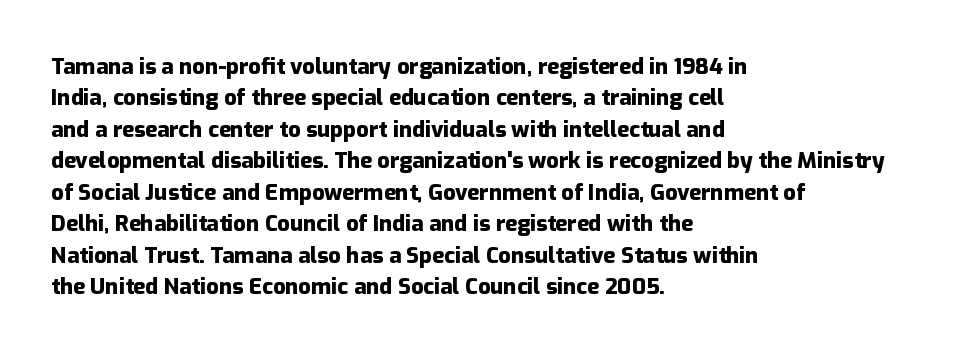
The image shows 22 px bold type, upright; set left-aligned, normal line spacing (1.43x), normal letter spacing, not underlined.
